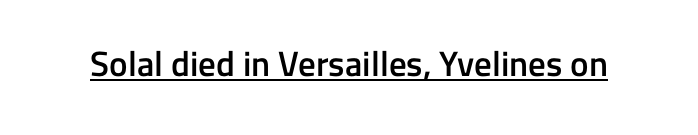
The image shows 35 px semibold sans-serif type, upright; set normal letter spacing, underlined; low stroke contrast and a medium x-height.
